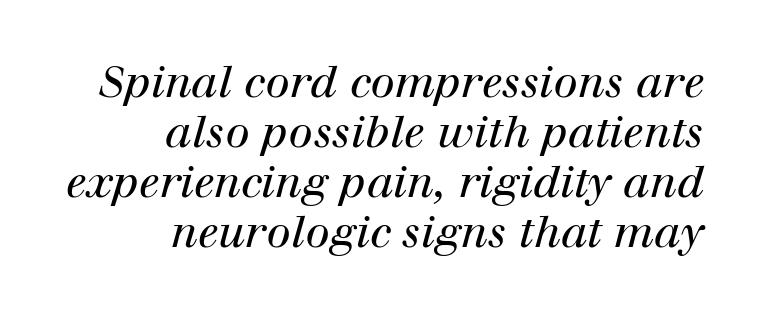
The type is set solid horizontally, with unmodified tracking. A typesetter would call this proportional, since set widths differ per character. The passage shown is not bold in any degree. Yep, that's italic — everything's leaning. Very little white space separates one row of letters from the next. Is the block centered? No — it sits flush against the right margin.
